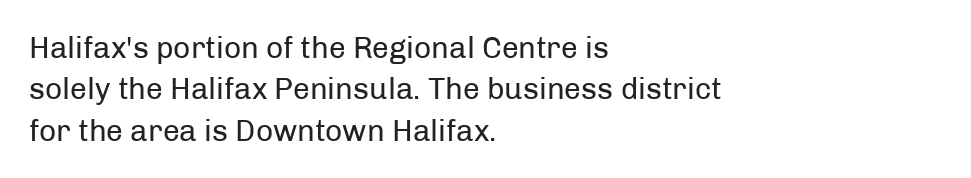
Notice how the stems are strictly vertical — no italics here. Type without underlining. Layout note: lines flush left. The face used here is rendered with its standard letterfit. The face used here is proportionally spaced, like ordinary book or web type.
